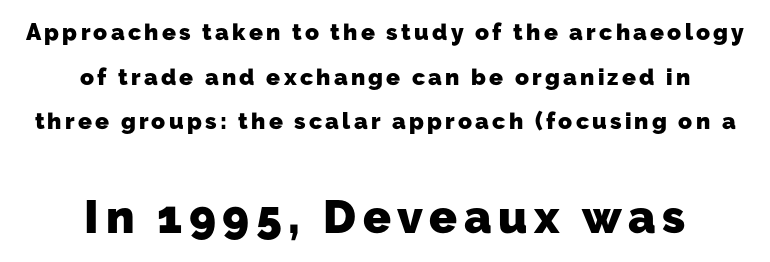
{"serif": "no", "bold": "yes", "weight": "heavy", "width": "normal", "stroke_contrast": "low", "x_height": "medium", "monospaced": "no", "underline": "no", "align": "center", "line_spacing": "loose", "line_spacing_ratio": 1.94, "larger_block": "second", "size_ratio": 2.0, "glyph_px": 46}
